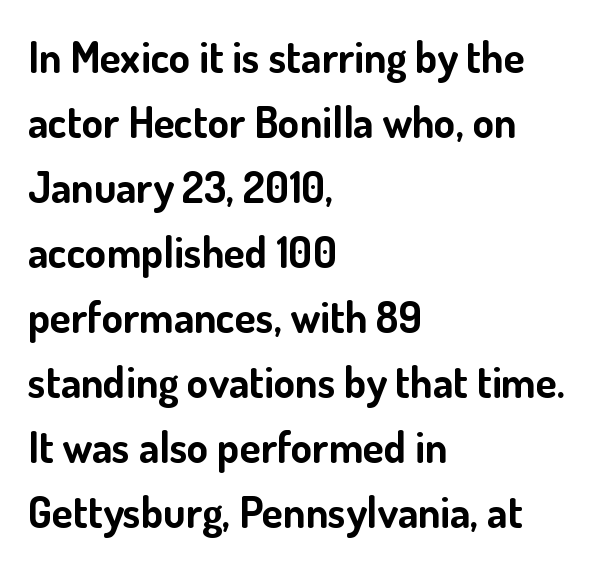
The image shows 43 px bold sans-serif type, upright; set left-aligned, normal line spacing (1.51x), normal letter spacing, not underlined; low stroke contrast and a small x-height.
